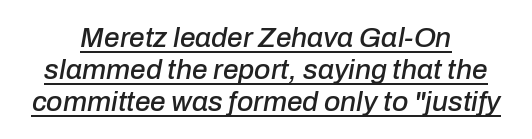
The rendering uses natural spacing where letterforms have individual widths. Interline gaps are noticeably narrow in this sample. Inter-character spacing is left at the font's built-in metrics. Leftover space on each line is divided equally before and after the words. Caption: lettering with a line underneath.
